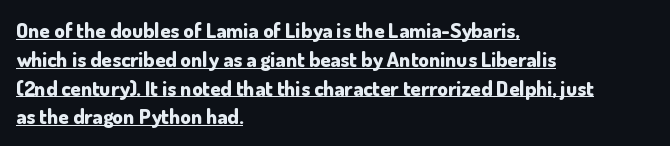
Q: Is the text bold? A: Yes.
Q: Is the text italic (slanted)? A: No, it is upright.
Q: Is the text underlined? A: Yes.
Q: How is the paragraph aligned? A: Left-aligned.
Q: Is the spacing between letters normal or unusually wide? A: Normal.
Q: Is the spacing between lines tight, normal or loose? A: Normal.
